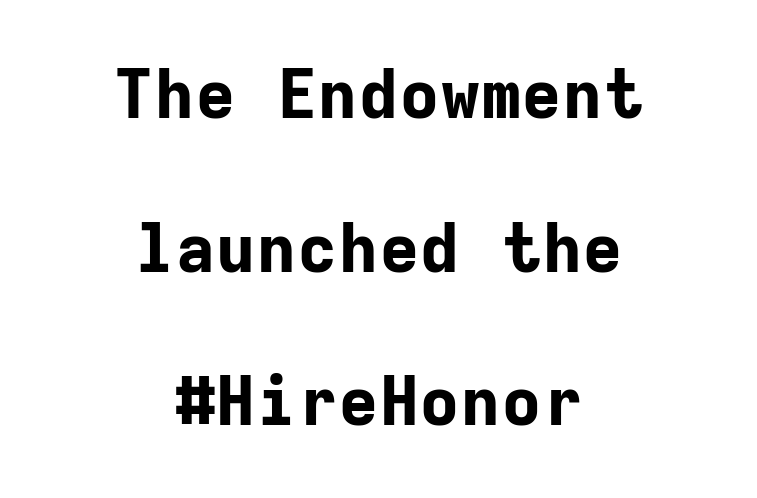
{"serif": "no", "italic": "no", "bold": "yes", "weight": "bold", "width": "normal", "stroke_contrast": "low", "x_height": "medium", "monospaced": "yes", "underline": "no", "align": "center", "line_spacing": "loose", "line_spacing_ratio": 2.26, "letter_spacing": "normal", "letter_spacing_em": 0.0, "glyph_px": 68}
